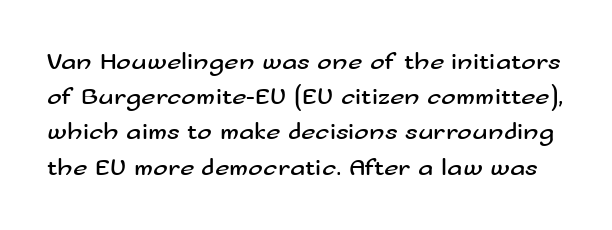
The weight tops out at a normal text grade. Check the space under the baseline: it is left empty. Inter-character spacing is left at the font's built-in metrics. Honestly, the row spacing looks completely unremarkable. The type sits square on the baseline with zero lean.
